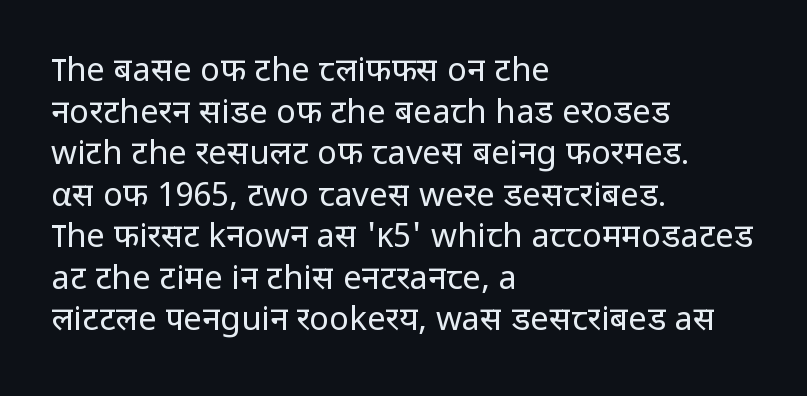
The image shows 33 px regular-weight sans-serif type, upright; set left-aligned, normal line spacing (1.26x), normal letter spacing, not underlined; low stroke contrast and a medium x-height.
